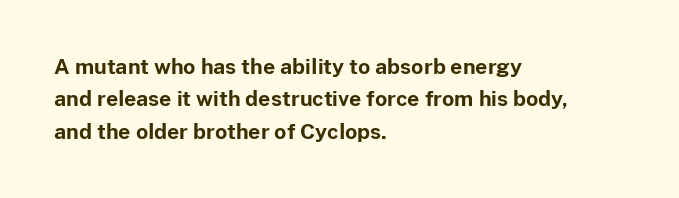
The image shows 21 px bold type, upright; set left-aligned, normal line spacing (1.54x), normal letter spacing, not underlined.
